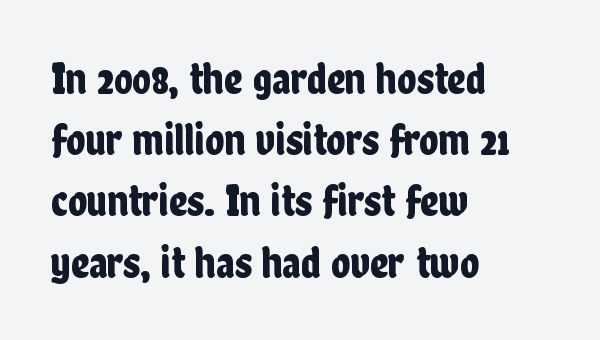
Q: Is the text italic (slanted)? A: No, it is upright.
Q: Is the typeface a serif or a sans-serif typeface? A: Sans-serif.
Q: Is the text underlined? A: No.
Q: How is the paragraph aligned? A: Left-aligned.
Q: Is the spacing between letters normal or unusually wide? A: Normal.
Q: Is the spacing between lines tight, normal or loose? A: Normal.
Q: Width (condensed, normal, or wide)? A: Condensed.
Q: Stroke contrast? A: Low.
Q: x-height? A: Medium.
Q: Monospaced? A: No.
